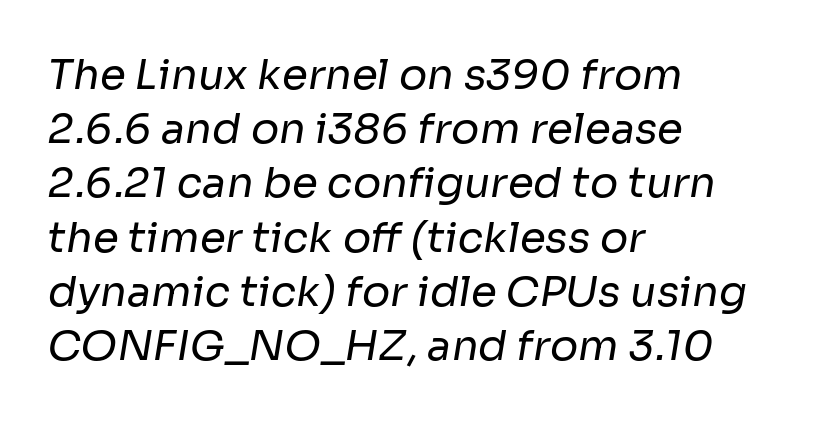
Q: Is the text bold? A: No.
Q: Is the typeface a serif or a sans-serif typeface? A: Sans-serif.
Q: Is the text underlined? A: No.
Q: How is the paragraph aligned? A: Left-aligned.
Q: Is the spacing between letters normal or unusually wide? A: Normal.
Q: Is the spacing between lines tight, normal or loose? A: Normal.
Q: Width (condensed, normal, or wide)? A: Normal.
Q: Stroke contrast? A: Low.
Q: x-height? A: Medium.
Q: Monospaced? A: No.
